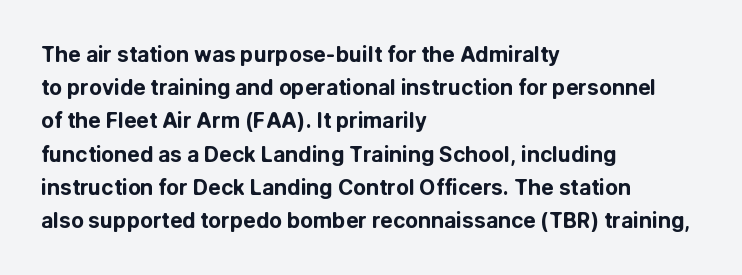
Q: Is the text bold? A: Yes.
Q: Is the text italic (slanted)? A: No, it is upright.
Q: Is the text underlined? A: No.
Q: How is the paragraph aligned? A: Left-aligned.
Q: Is the spacing between letters normal or unusually wide? A: Normal.
Q: Is the spacing between lines tight, normal or loose? A: Normal.
